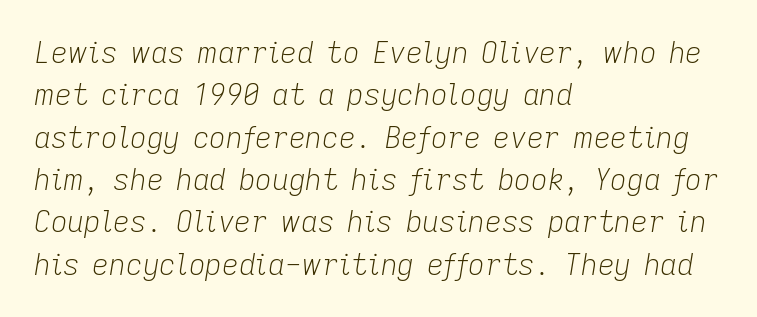
No heavy texture on the line: the type isn't bold. The designer left line spacing at the default. Any mark beneath the type? The region is blank. You could call the tracking neutral — neither tight nor loose.
